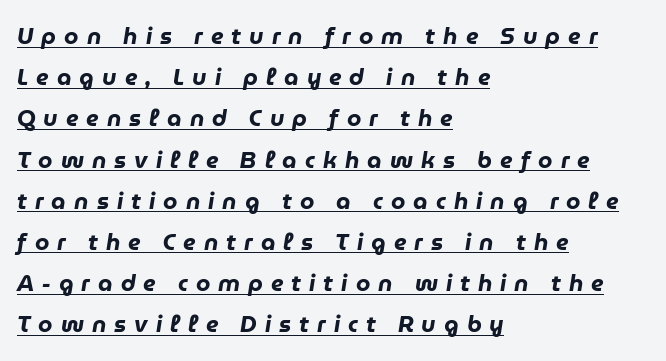
{"italic": "yes", "lean": "right", "slant_degrees": 9, "bold": "yes", "underline": "yes", "align": "left", "line_spacing_ratio": 1.79, "letter_spacing": "wide", "letter_spacing_em": 0.35, "glyph_px": 23}
